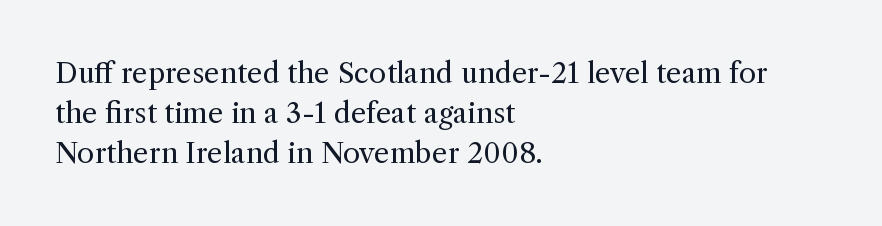
The image shows 28 px regular-weight serif type, upright; set left-aligned, normal line spacing (1.42x), normal letter spacing, not underlined; a medium x-height.
